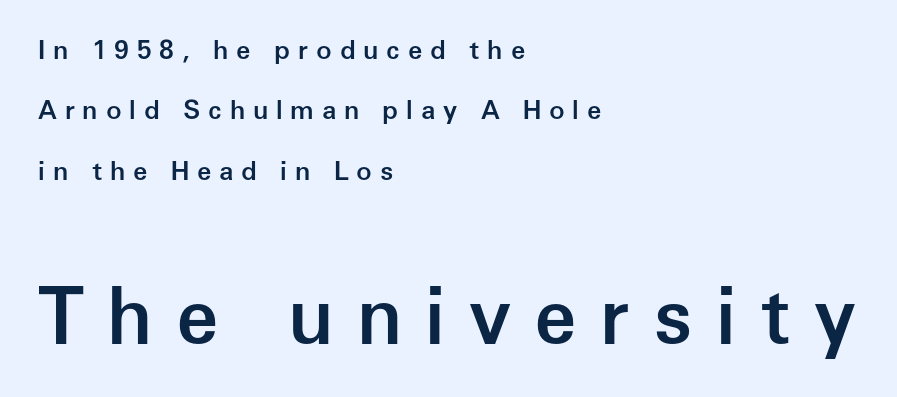
The image shows 77 px semibold sans-serif type, upright; set left-aligned, loose line spacing (2.32x), unusually wide letter spacing (+0.3 em), not underlined; the second (bottom) block is 2.96x larger; low stroke contrast and a medium x-height.
